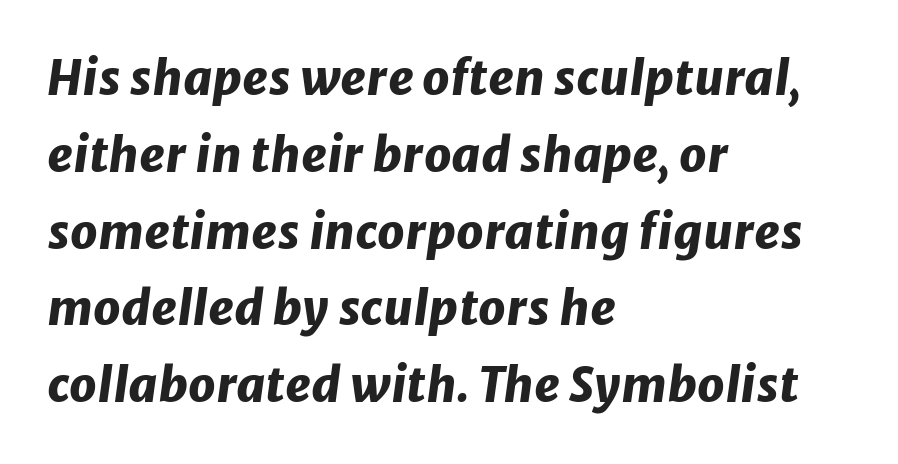
Q: Is the text bold? A: Yes.
Q: Is the text italic (slanted)? A: Yes, it leans right by about 8 degrees.
Q: Is the text underlined? A: No.
Q: How is the paragraph aligned? A: Left-aligned.
Q: Is the spacing between letters normal or unusually wide? A: Normal.
Q: Is the spacing between lines tight, normal or loose? A: Normal.
Q: Width (condensed, normal, or wide)? A: Normal.
Q: Stroke contrast? A: Low.
Q: x-height? A: Medium.
Q: Monospaced? A: No.
